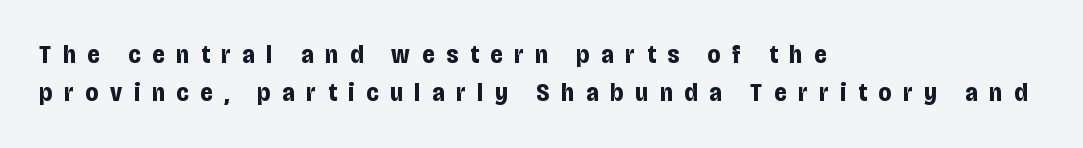
The glyphs are unaccompanied by any horizontal stroke below them. Notice how the stems are strictly vertical — no italics here. Heavy, bold letterforms. What's the leading like? Ordinary, nothing unusual. The setting favours the left margin, as ordinary paragraphs usually do. Look at the tracking — it's clearly loosened, letters drifting apart.
